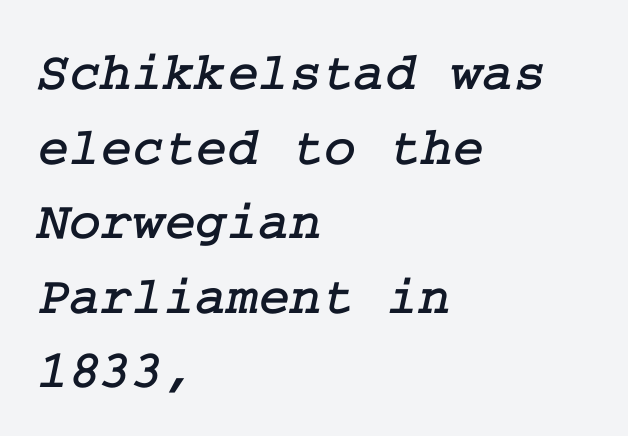
The image shows 54 px serif type; set left-aligned, normal line spacing (1.38x), normal letter spacing, not underlined; low stroke contrast and a medium x-height.
